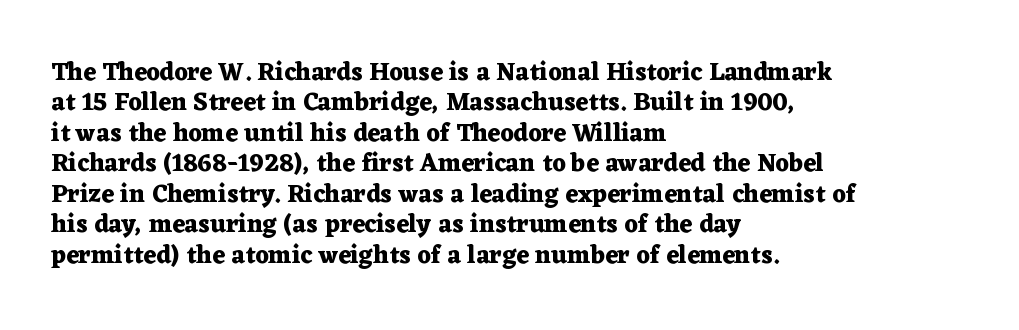
The image shows 25 px bold type, upright; set left-aligned, line spacing 1.22x, normal letter spacing, not underlined.
